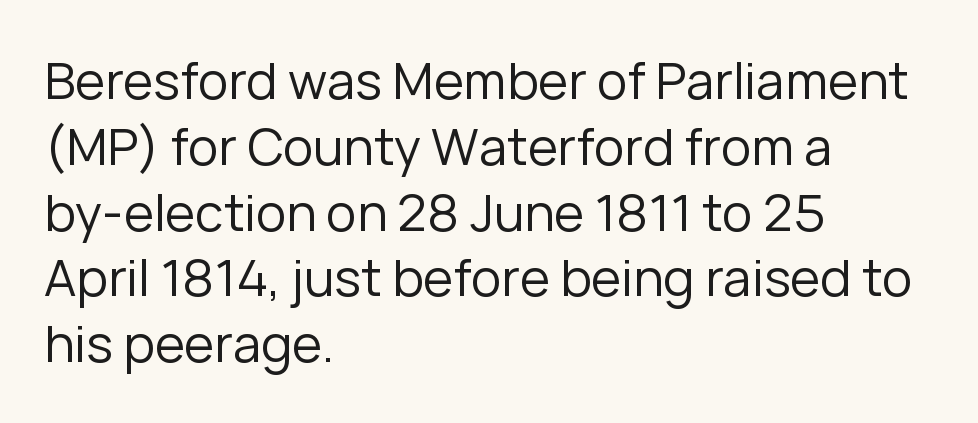
{"serif": "no", "italic": "no", "bold": "no", "weight": "regular", "width": "normal", "stroke_contrast": "low", "x_height": "medium", "monospaced": "no", "underline": "no", "align": "left", "line_spacing": "normal", "line_spacing_ratio": 1.29, "letter_spacing": "normal", "letter_spacing_em": 0.0, "glyph_px": 51}
